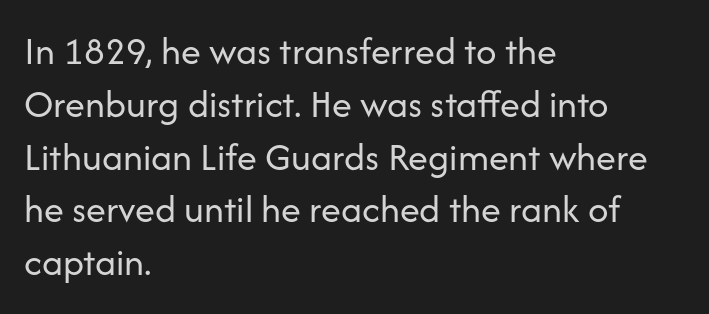
{"serif": "no", "italic": "no", "bold": "no", "weight": "regular", "width": "normal", "stroke_contrast": "low", "x_height": "medium", "monospaced": "no", "underline": "no", "align": "left", "line_spacing": "normal", "line_spacing_ratio": 1.32, "letter_spacing": "normal", "letter_spacing_em": 0.0, "glyph_px": 40}
